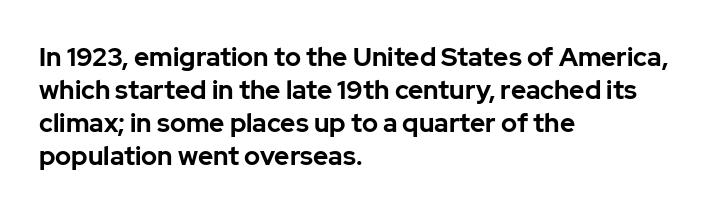
Q: Is the text bold? A: Yes.
Q: Is the text italic (slanted)? A: No, it is upright.
Q: Is the text underlined? A: No.
Q: How is the paragraph aligned? A: Left-aligned.
Q: Is the spacing between letters normal or unusually wide? A: Normal.
Q: Is the spacing between lines tight, normal or loose? A: Normal.
